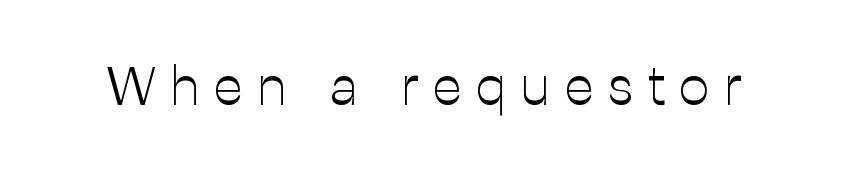
The image shows 54 px light sans-serif type, upright; set unusually wide letter spacing (+0.27 em), not underlined; low stroke contrast and a medium x-height.
